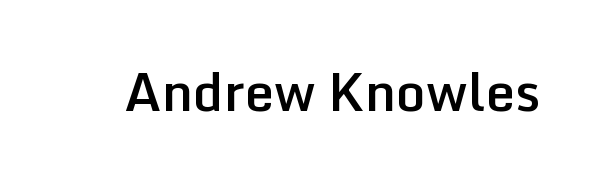
Weight check: semibold — heavier than regular, not quite bold. Words float on clear page, feet unadorned. Spacing verdict: proportional, widths tailored to each character. Does the lettering tilt? It doesn't — this is upright.
